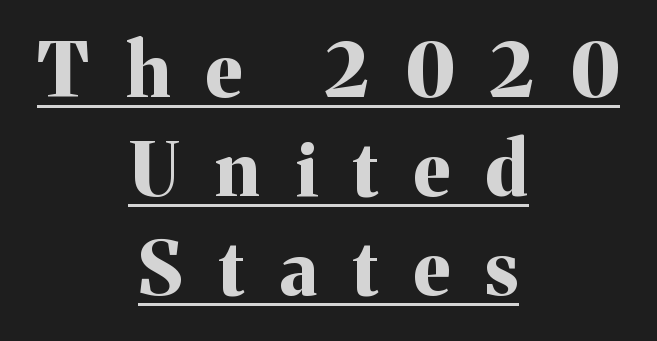
This rendering uses center alignment, leaving both contours irregular but symmetric. Tracking here is generous; glyphs stand well apart from one another. What kind of face is this? One with serifs. The rendering uses the underline text-decoration. These lines sit exactly where default settings would place them.
